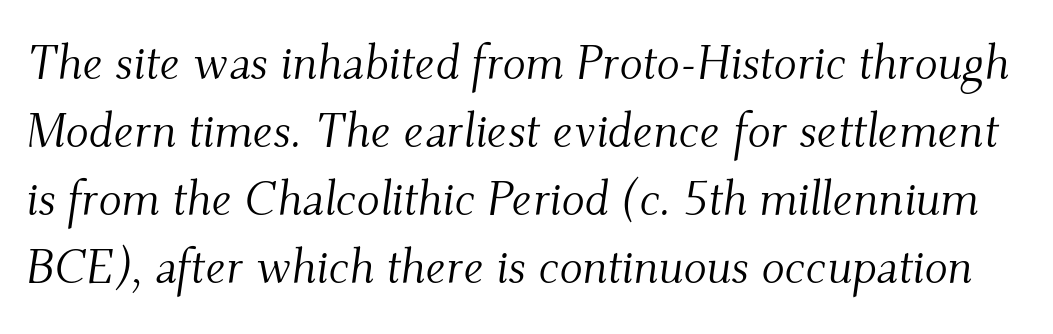
The image shows 48 px light serif type, italic (leaning right); set normal line spacing (1.42x), normal letter spacing, not underlined; medium stroke contrast and a small x-height.
